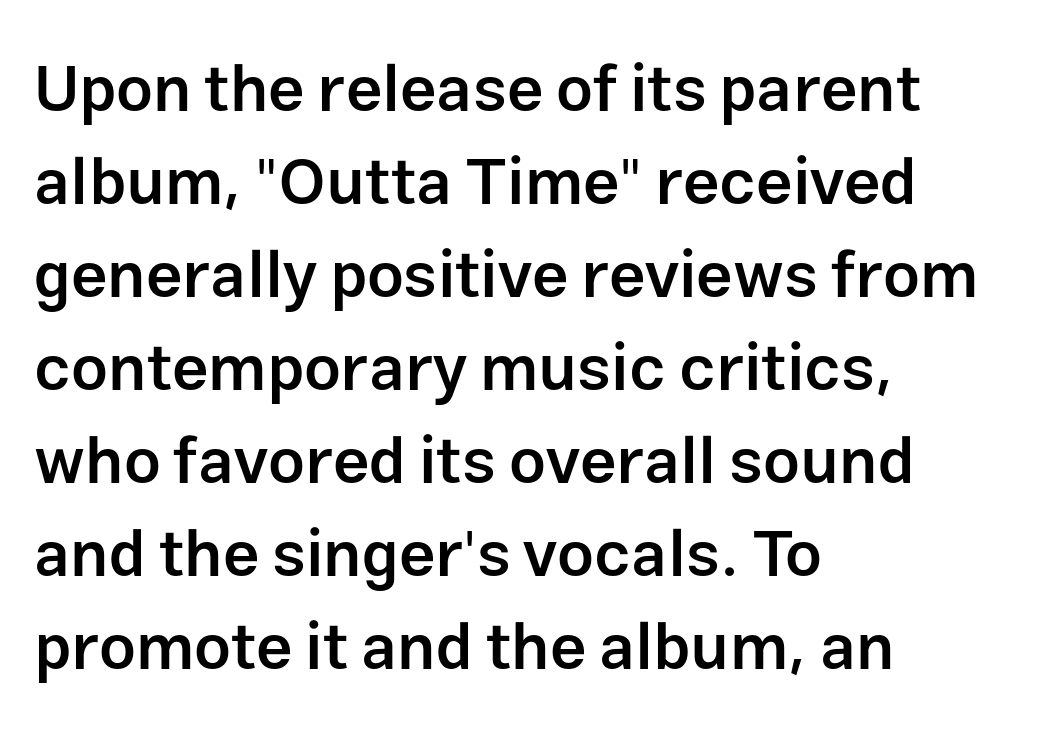
The lines in this sample share a left origin and differ only in where they stop. The glyphs in this specimen are sans serif. The strokes are fattened partway — semibold, not bold. Rows of type keep a routine distance in the vertical direction. Proportional: the letters do not fall into vertical columns. Observe the ordinary spacing: letters are neighbours, not strangers.
